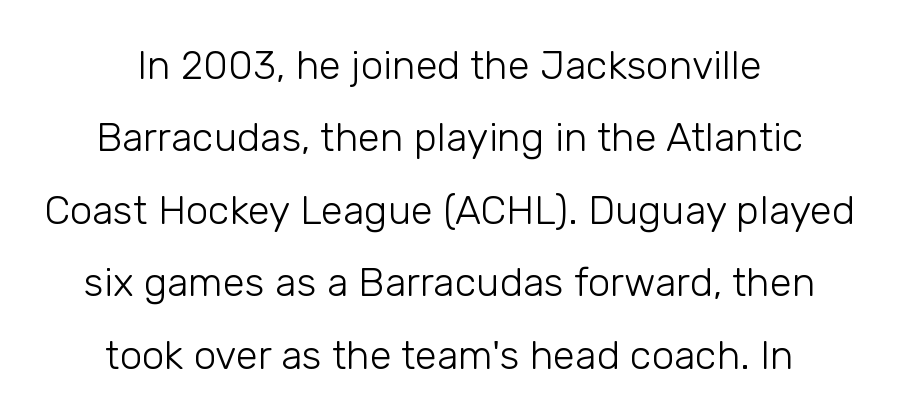
{"serif": "no", "italic": "no", "bold": "no", "weight": "light", "width": "normal", "stroke_contrast": "low", "x_height": "medium", "monospaced": "no", "underline": "no", "align": "center", "line_spacing_ratio": 1.81, "letter_spacing": "normal", "letter_spacing_em": 0.0, "glyph_px": 40}
